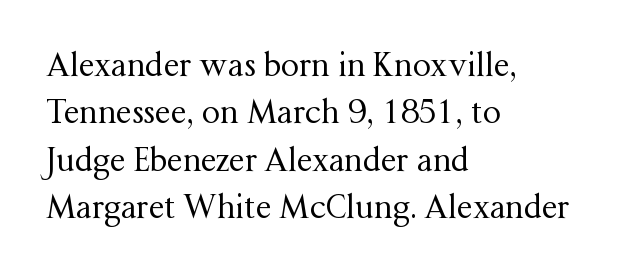
The image shows 32 px regular-weight serif type, upright; set left-aligned, normal line spacing (1.48x), normal letter spacing, not underlined; medium stroke contrast and a medium x-height.
